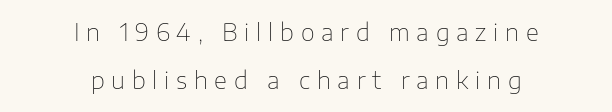
{"italic": "no", "bold": "no", "underline": "no", "align": "center", "line_spacing": "loose", "line_spacing_ratio": 2.01, "letter_spacing": "wide", "letter_spacing_em": 0.28, "glyph_px": 24}
